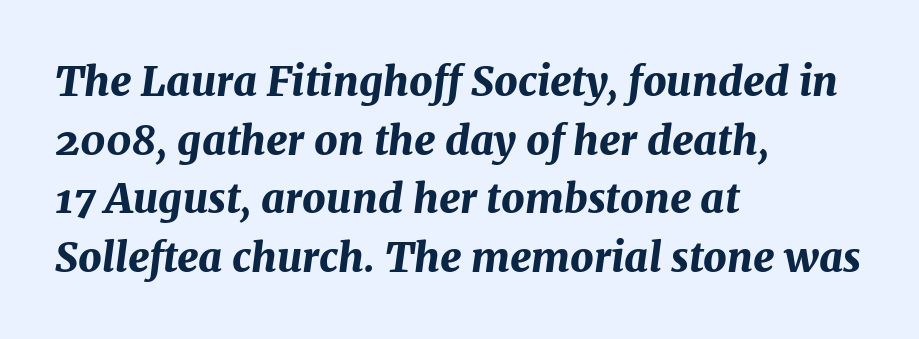
{"italic": "yes", "lean": "right", "slant_degrees": 7, "bold": "yes", "weight": "bold", "width": "normal", "stroke_contrast": "medium", "x_height": "medium", "monospaced": "no", "underline": "no", "align": "left", "line_spacing": "normal", "line_spacing_ratio": 1.43, "letter_spacing": "normal", "letter_spacing_em": 0.0, "glyph_px": 41}
